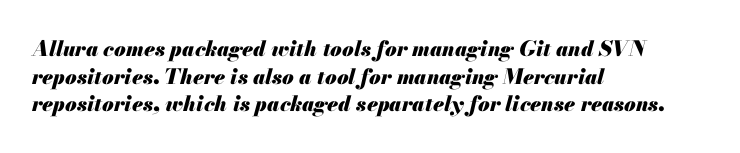
The image shows 21 px bold type, italic (leaning right); set left-aligned, normal line spacing (1.31x), normal letter spacing, not underlined.
